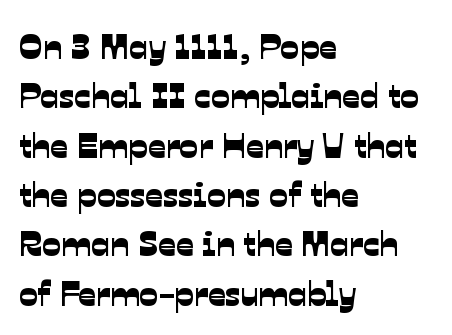
The glyphs are unaccompanied by any horizontal stroke below them. Note: no serifs on the glyphs. Does extra space separate the letters? No, they use regular spacing. Do the characters align in a grid? No, the font is proportional.
